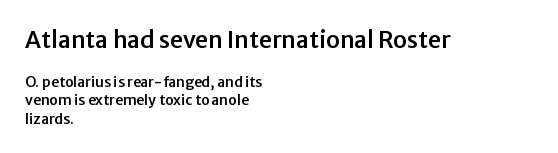
The image shows 23 px text type, upright; set left-aligned, normal line spacing (1.3x), normal letter spacing, not underlined; the first (top) block is 1.64x larger.
